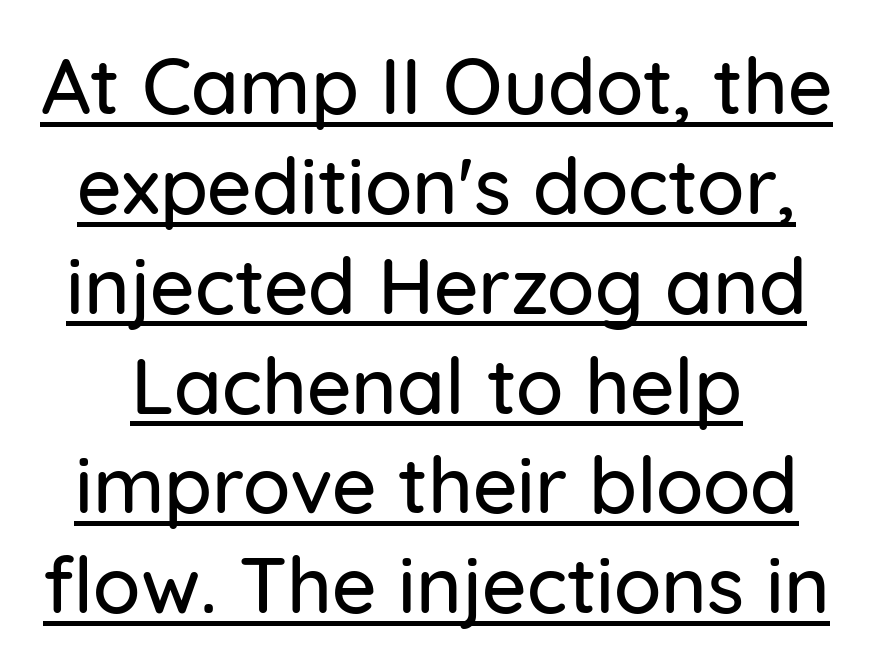
Q: Is the text italic (slanted)? A: No, it is upright.
Q: Is the typeface a serif or a sans-serif typeface? A: Sans-serif.
Q: Is the text underlined? A: Yes.
Q: Is the spacing between letters normal or unusually wide? A: Normal.
Q: Is the spacing between lines tight, normal or loose? A: Normal.
Q: Width (condensed, normal, or wide)? A: Normal.
Q: Stroke contrast? A: Low.
Q: x-height? A: Medium.
Q: Monospaced? A: No.
